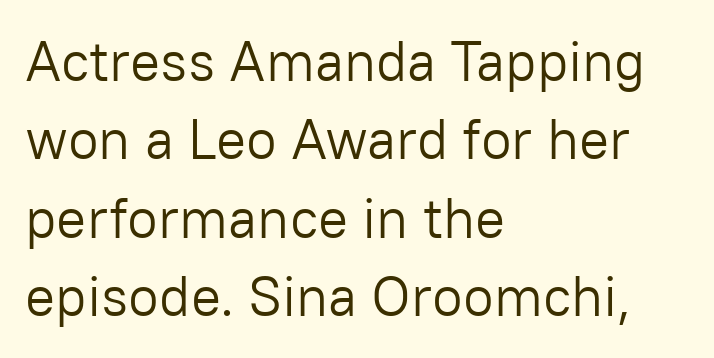
The image shows 56 px light sans-serif type, upright; set left-aligned, normal line spacing (1.4x), normal letter spacing, not underlined; low stroke contrast and a medium x-height.
